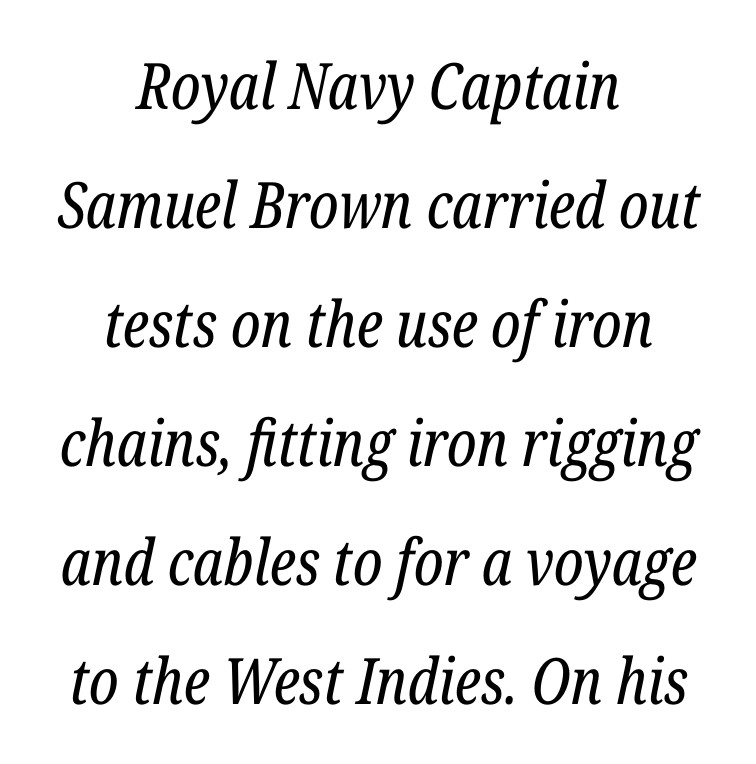
Q: Is the text bold? A: No.
Q: Is the text italic (slanted)? A: Yes, it leans right by about 12 degrees.
Q: Is the typeface a serif or a sans-serif typeface? A: Serif.
Q: Is the text underlined? A: No.
Q: How is the paragraph aligned? A: Centered.
Q: Is the spacing between letters normal or unusually wide? A: Normal.
Q: Width (condensed, normal, or wide)? A: Condensed.
Q: Stroke contrast? A: Low.
Q: x-height? A: Medium.
Q: Monospaced? A: No.
